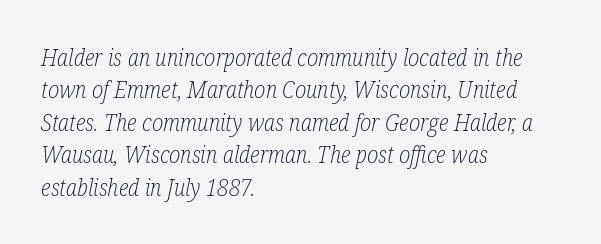
This sample uses plain, unmodified letter spacing. A typesetter would mark this as italic. The letters look calm and open, with moderate or lighter stems. A classic flush-left, rag-right setting is used for this passage. The rendering uses a moderate line-height, typical for paragraphs. Glance below the letters and you will spot only blank space.
